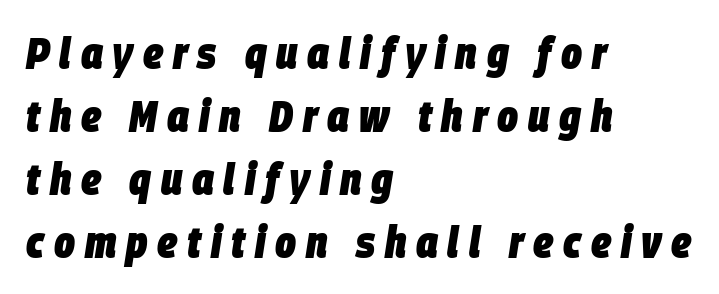
{"italic": "yes", "lean": "right", "slant_degrees": 9, "bold": "yes", "weight": "heavy", "width": "condensed", "stroke_contrast": "low", "x_height": "large", "monospaced": "no", "underline": "no", "align": "left", "line_spacing": "normal", "line_spacing_ratio": 1.43, "letter_spacing": "wide", "letter_spacing_em": 0.22, "glyph_px": 44}
